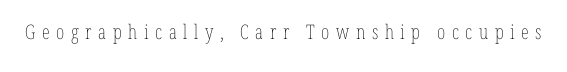
{"italic": "no", "bold": "no", "underline": "no", "letter_spacing": "wide", "letter_spacing_em": 0.33, "glyph_px": 20}
